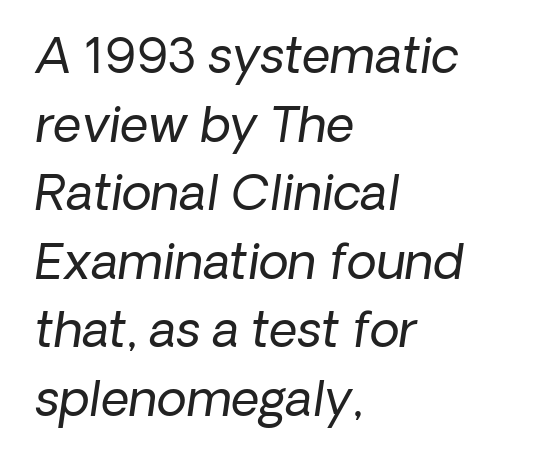
{"serif": "no", "bold": "no", "weight": "regular", "width": "normal", "stroke_contrast": "low", "x_height": "medium", "monospaced": "no", "underline": "no", "align": "left", "line_spacing": "normal", "line_spacing_ratio": 1.4, "letter_spacing": "normal", "letter_spacing_em": 0.0, "glyph_px": 49}
